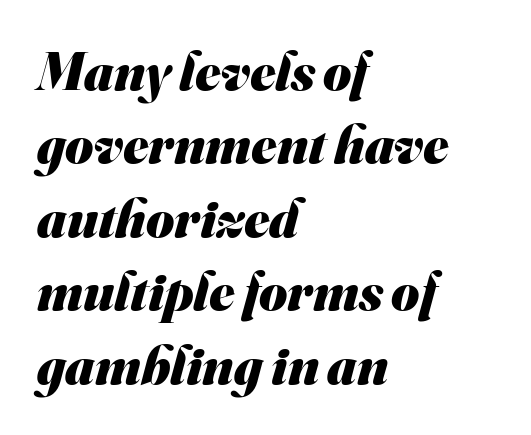
Q: Is the text bold? A: Yes.
Q: Is the typeface a serif or a sans-serif typeface? A: Sans-serif.
Q: Is the text underlined? A: No.
Q: How is the paragraph aligned? A: Left-aligned.
Q: Is the spacing between letters normal or unusually wide? A: Normal.
Q: Is the spacing between lines tight, normal or loose? A: Normal.
Q: Width (condensed, normal, or wide)? A: Normal.
Q: Stroke contrast? A: Medium.
Q: x-height? A: Small.
Q: Monospaced? A: No.
